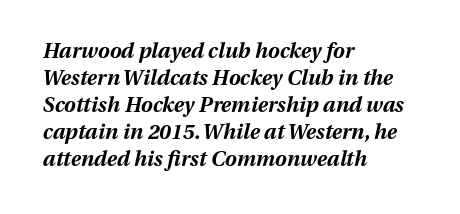
The image shows 21 px bold type, italic (leaning right); set left-aligned, normal line spacing (1.28x), normal letter spacing, not underlined.
